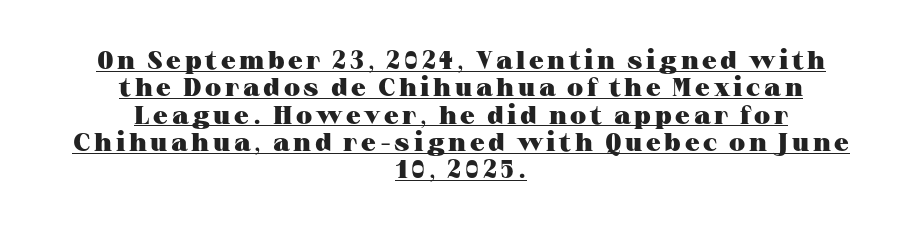
{"italic": "no", "bold": "yes", "underline": "yes", "align": "center", "line_spacing": "tight", "line_spacing_ratio": 1.05, "glyph_px": 26}
